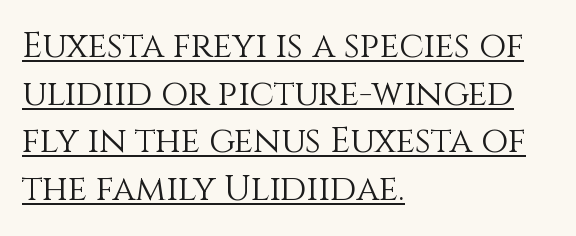
{"italic": "no", "bold": "no", "weight": "light", "width": "normal", "stroke_contrast": "medium", "x_height": "large", "monospaced": "no", "underline": "yes", "align": "left", "line_spacing": "normal", "line_spacing_ratio": 1.36, "letter_spacing": "normal", "letter_spacing_em": 0.0, "glyph_px": 35}
